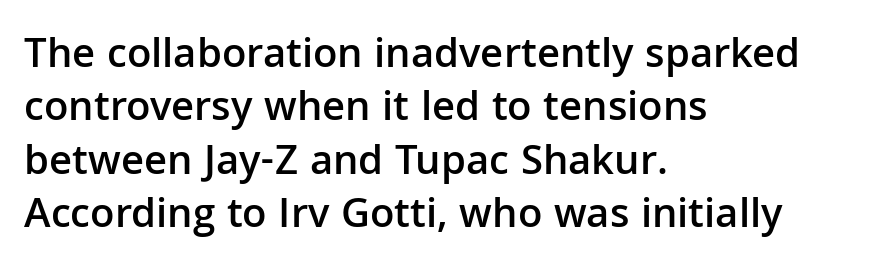
{"serif": "no", "italic": "no", "bold": "semi", "weight": "semibold", "width": "normal", "stroke_contrast": "low", "x_height": "medium", "monospaced": "no", "underline": "no", "align": "left", "line_spacing_ratio": 1.24, "letter_spacing": "normal", "letter_spacing_em": 0.0, "glyph_px": 43}
